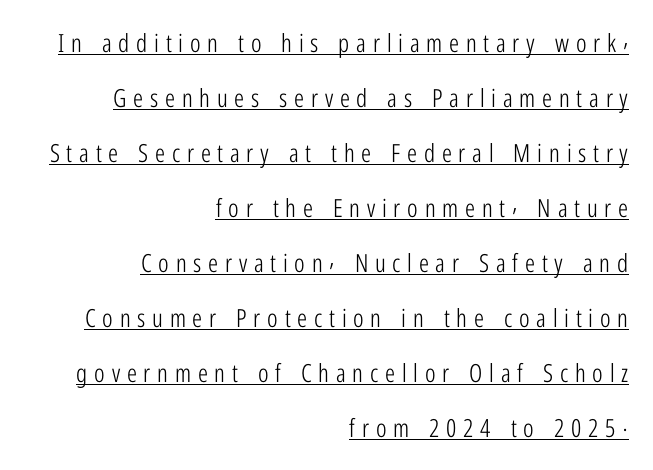
Successive baselines arrive slowly, with a big drop between each. Underline: present. Compared with a flush-left layout, this one pins lines to the opposite, right side. Display-style spreading of the glyphs; the letterfit is very open. Stroke mass is kept to a normal reading level or below. Ordinary non-slanted type is in use.
